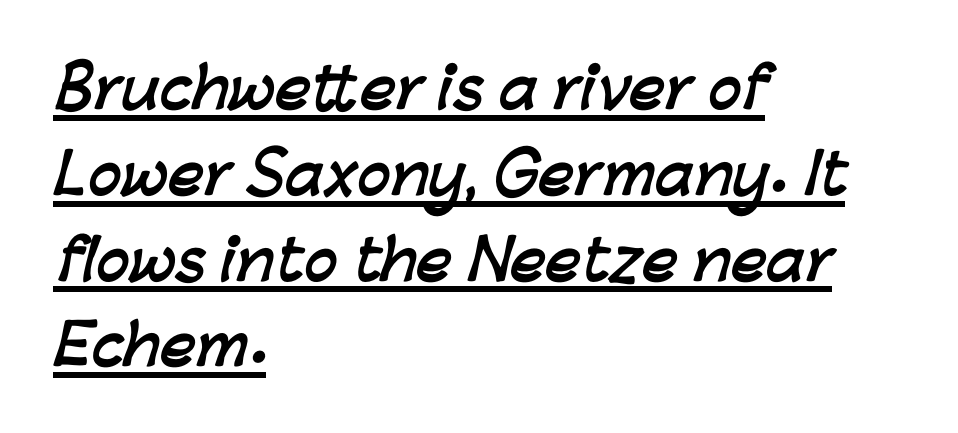
Q: Is the text bold? A: Yes.
Q: Is the typeface a serif or a sans-serif typeface? A: Sans-serif.
Q: Is the text underlined? A: Yes.
Q: How is the paragraph aligned? A: Left-aligned.
Q: Is the spacing between letters normal or unusually wide? A: Normal.
Q: Is the spacing between lines tight, normal or loose? A: Normal.
Q: Width (condensed, normal, or wide)? A: Normal.
Q: Stroke contrast? A: Low.
Q: x-height? A: Medium.
Q: Monospaced? A: No.
